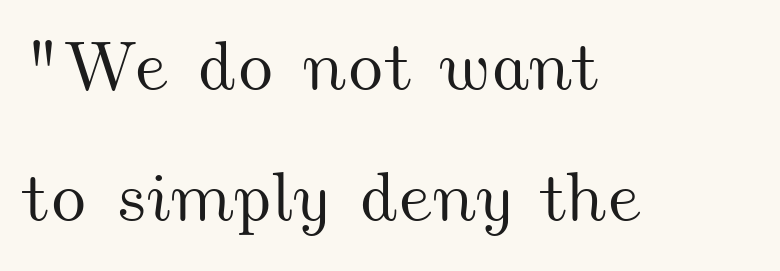
Q: Is the text underlined? A: No.
Q: How is the paragraph aligned? A: Left-aligned.
Q: Is the spacing between letters normal or unusually wide? A: Normal.
Q: Width (condensed, normal, or wide)? A: Wide.
Q: Stroke contrast? A: Medium.
Q: x-height? A: Small.
Q: Monospaced? A: No.
